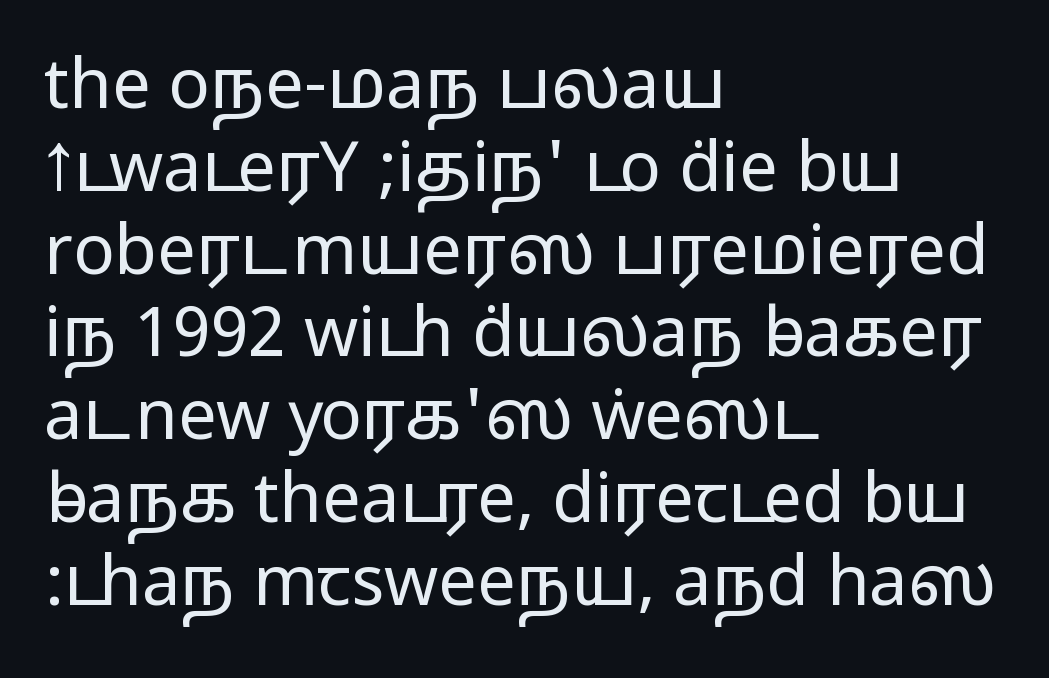
{"serif": "no", "italic": "no", "width": "wide", "stroke_contrast": "medium", "monospaced": "no", "underline": "no", "align": "left", "line_spacing_ratio": 1.2, "letter_spacing": "normal", "letter_spacing_em": 0.0, "glyph_px": 69}
